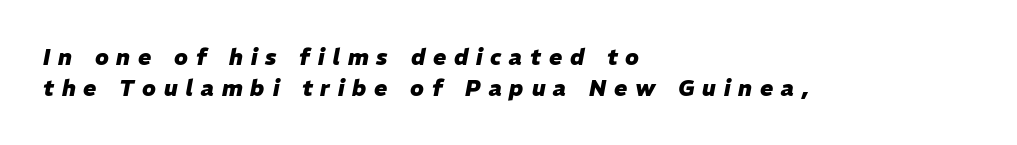
Only glyphs here, with clear space below each row. Typesetter's note: full bold, strokes at maximum text heaviness. Display-style spreading of the glyphs; the letterfit is very open. Compared with typical paragraphs, the rows here are spaced about the same. A classic flush-left, rag-right setting is used for this passage. Slanted lettering throughout.
